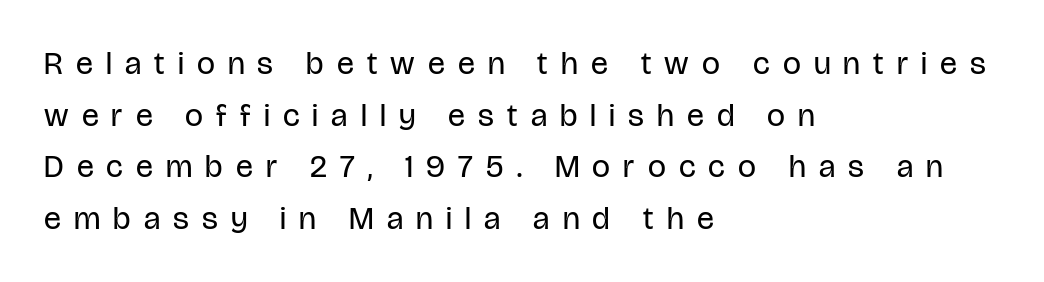
The image shows 32 px regular-weight, condensed sans-serif type, upright; set left-aligned, normal line spacing (1.61x), unusually wide letter spacing (+0.41 em), not underlined; low stroke contrast and a large x-height.
